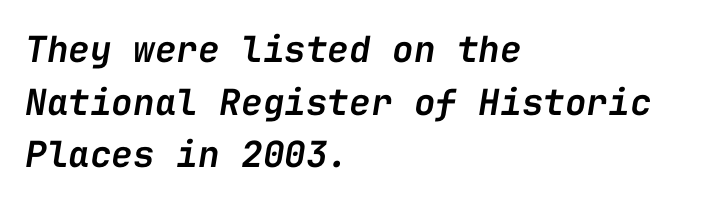
Just letters on the line, the space beneath them empty. Bold? Not quite — semibold, heavier than regular but stopping short. Style check: oblique. Each letter, wide or thin by design, is forced into the same width here. The passage shown has conventional tracking throughout. The text block is weighted toward the left margin, trailing off unevenly rightward.
